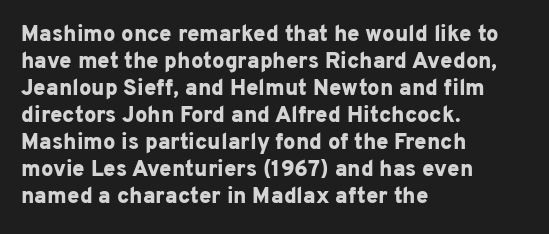
Q: Is the text bold? A: Yes.
Q: Is the text italic (slanted)? A: No, it is upright.
Q: Is the text underlined? A: No.
Q: How is the paragraph aligned? A: Left-aligned.
Q: Is the spacing between letters normal or unusually wide? A: Normal.
